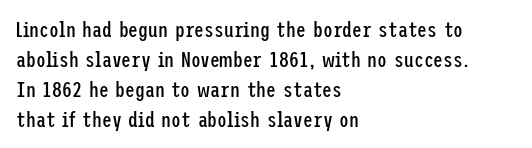
{"italic": "no", "bold": "no", "underline": "no", "align": "left", "line_spacing": "normal", "line_spacing_ratio": 1.36, "letter_spacing": "normal", "letter_spacing_em": 0.0, "glyph_px": 22}
